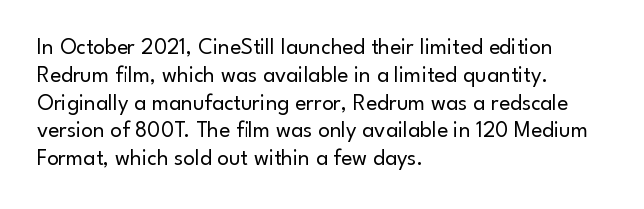
Q: Is the text bold? A: No.
Q: Is the text italic (slanted)? A: No, it is upright.
Q: Is the text underlined? A: No.
Q: How is the paragraph aligned? A: Left-aligned.
Q: Is the spacing between letters normal or unusually wide? A: Normal.
